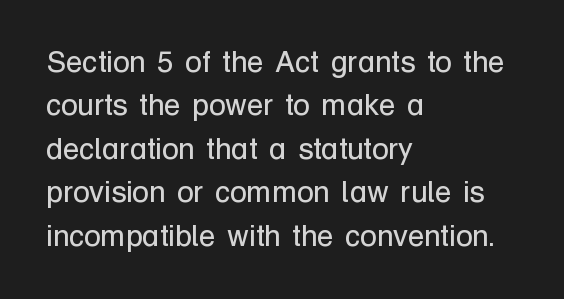
A student would call this left alignment; a typographer would say flush left, rag right. The face used here is proportionally spaced, like ordinary book or web type. Inter-character spacing is left at the font's built-in metrics. Summary of weight: not heavy and not bold. Note: no serifs on the glyphs.
